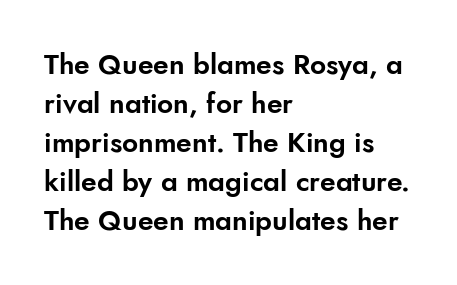
Spacing verdict: proportional, widths tailored to each character. Is the letter spacing exaggerated? No — it looks like the ordinary default. The compositor pushed each line to the left boundary. You can tell it's not italic because the verticals are truly vertical. Quick note: interline space is typical.
